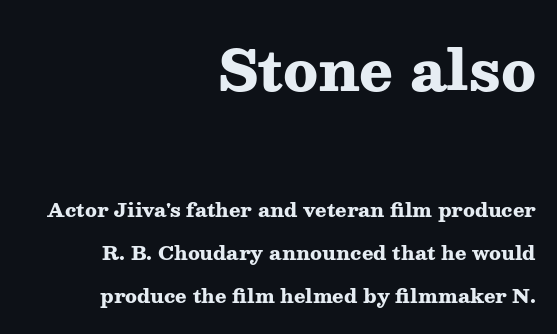
{"serif": "yes", "italic": "no", "bold": "yes", "weight": "heavy", "width": "wide", "stroke_contrast": "medium", "x_height": "medium", "monospaced": "no", "underline": "no", "align": "right", "line_spacing": "loose", "line_spacing_ratio": 2.27, "letter_spacing": "normal", "letter_spacing_em": 0.0, "larger_block": "first", "size_ratio": 2.95, "glyph_px": 56}
